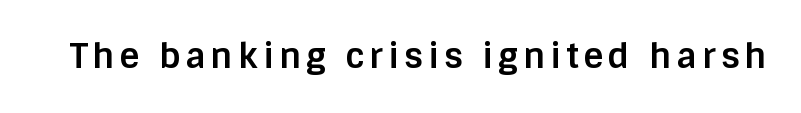
Every character sits straight up, as roman type does. Summary of weight: heavy, a full bold. Any mark beneath the type? The region is blank. The characters display no serif detailing; their extremities are plain. The letters advance in unequal steps, a hallmark of proportional type.
